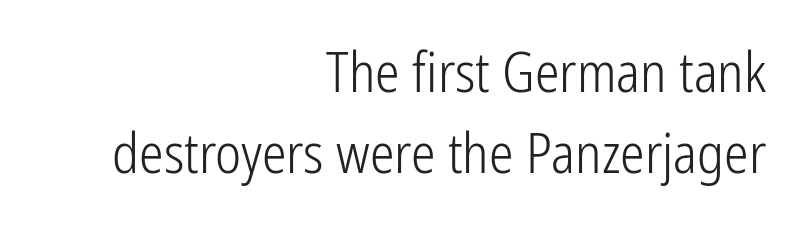
The image shows 55 px light, condensed sans-serif type, upright; set right-aligned, normal line spacing (1.47x), normal letter spacing, not underlined; low stroke contrast and a medium x-height.
